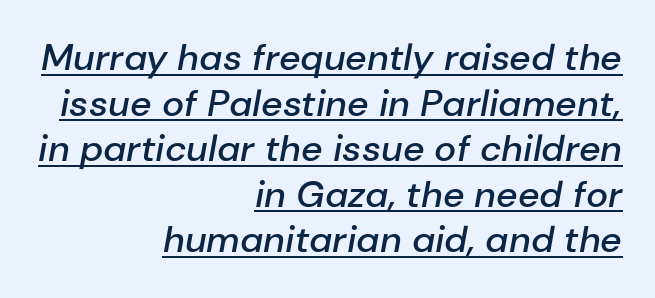
{"italic": "yes", "lean": "right", "slant_degrees": 10, "bold": "semi", "weight": "semibold", "width": "normal", "stroke_contrast": "low", "x_height": "medium", "monospaced": "no", "underline": "yes", "align": "right", "line_spacing_ratio": 1.23, "letter_spacing": "normal", "letter_spacing_em": 0.0, "glyph_px": 37}
